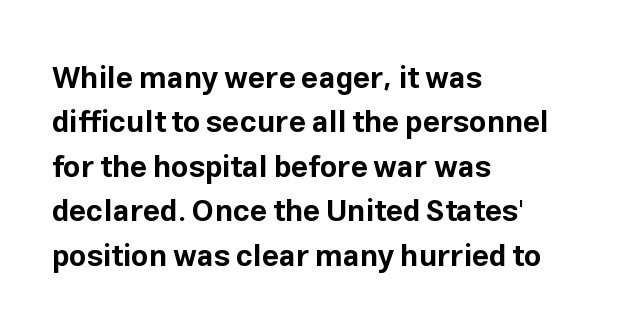
The image shows 30 px bold sans-serif type, upright; set left-aligned, normal line spacing (1.48x), normal letter spacing, not underlined; low stroke contrast and a medium x-height.
